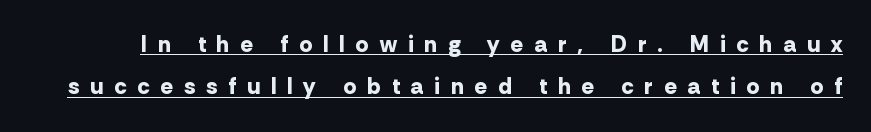
{"italic": "no", "bold": "yes", "underline": "yes", "line_spacing_ratio": 1.84, "letter_spacing": "wide", "letter_spacing_em": 0.49, "glyph_px": 23}
